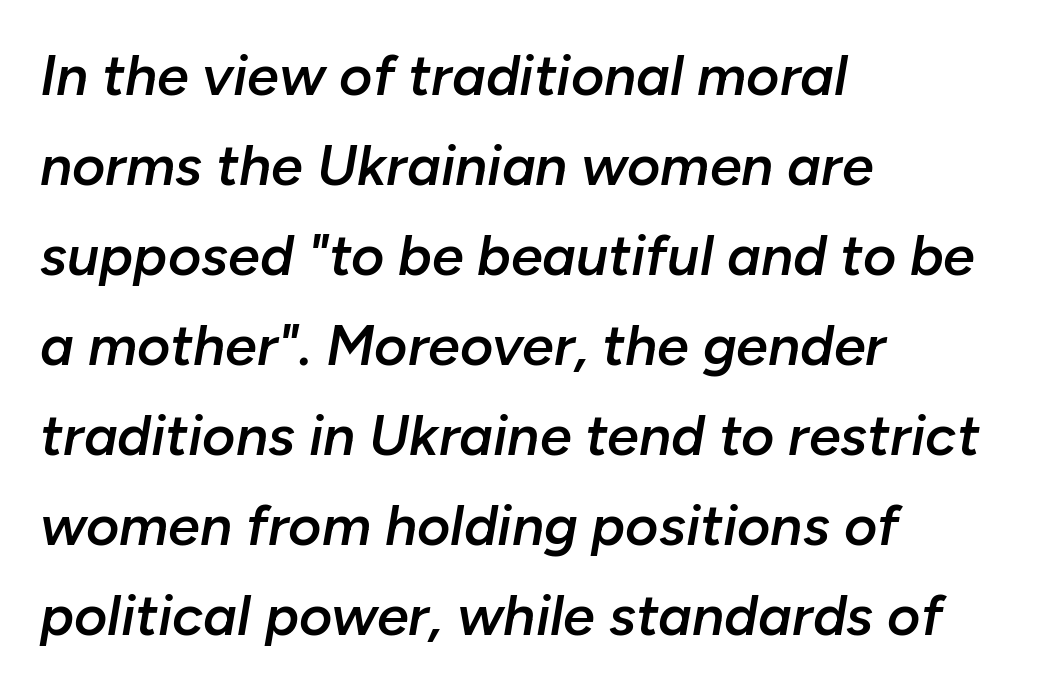
The image shows 57 px semibold type, italic (leaning right); set left-aligned, normal line spacing (1.58x), normal letter spacing, not underlined; low stroke contrast and a medium x-height.
